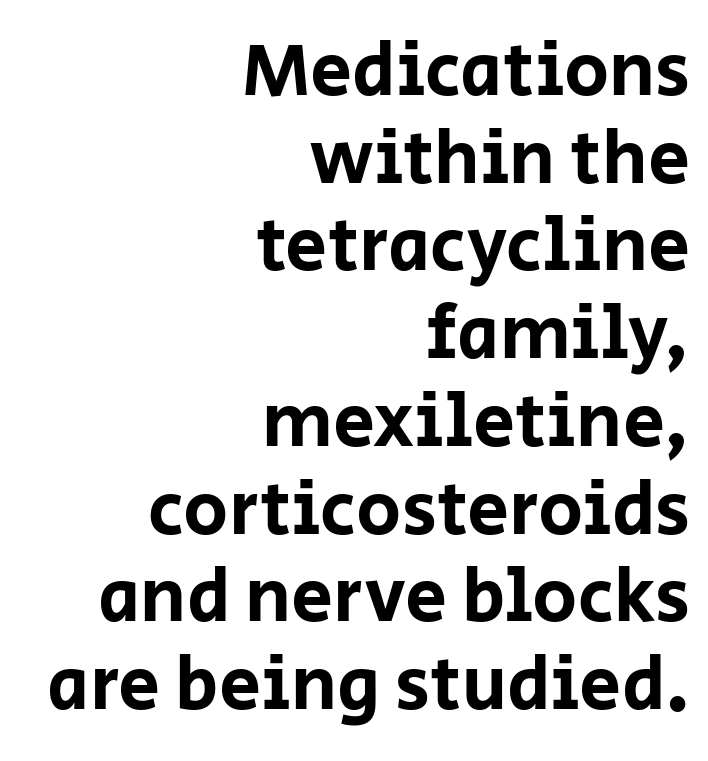
Q: Is the text italic (slanted)? A: No, it is upright.
Q: Is the typeface a serif or a sans-serif typeface? A: Sans-serif.
Q: Is the text underlined? A: No.
Q: How is the paragraph aligned? A: Right-aligned.
Q: Is the spacing between letters normal or unusually wide? A: Normal.
Q: Width (condensed, normal, or wide)? A: Normal.
Q: Stroke contrast? A: Low.
Q: x-height? A: Large.
Q: Monospaced? A: No.
